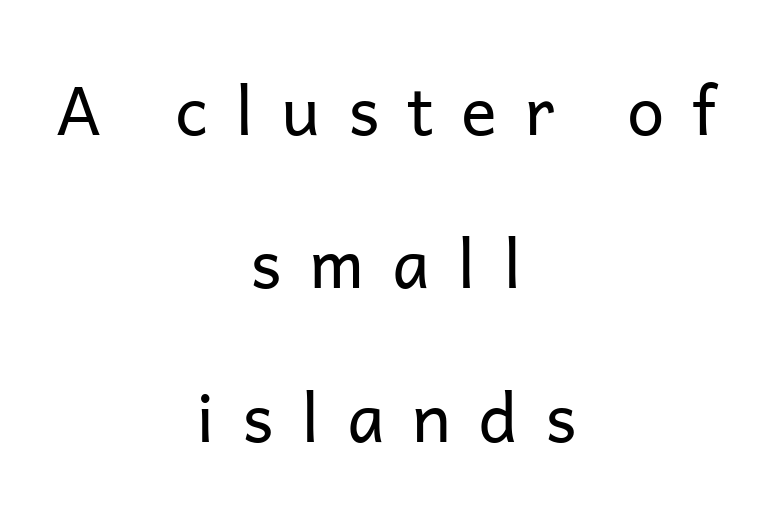
Q: Is the text bold? A: No.
Q: Is the text italic (slanted)? A: No, it is upright.
Q: Is the typeface a serif or a sans-serif typeface? A: Sans-serif.
Q: Is the text underlined? A: No.
Q: How is the paragraph aligned? A: Centered.
Q: Is the spacing between letters normal or unusually wide? A: Unusually wide.
Q: Is the spacing between lines tight, normal or loose? A: Loose.
Q: Width (condensed, normal, or wide)? A: Normal.
Q: Stroke contrast? A: Low.
Q: x-height? A: Medium.
Q: Monospaced? A: No.
